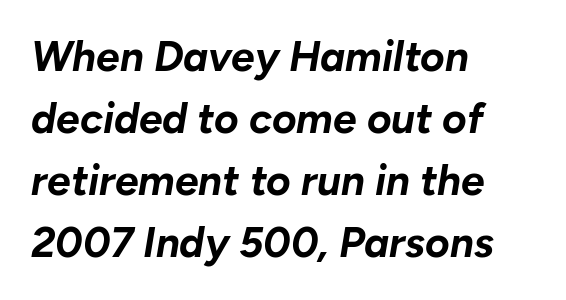
{"italic": "yes", "lean": "right", "slant_degrees": 10, "bold": "yes", "weight": "bold", "width": "normal", "stroke_contrast": "low", "x_height": "medium", "monospaced": "no", "underline": "no", "align": "left", "line_spacing": "normal", "line_spacing_ratio": 1.48, "letter_spacing": "normal", "letter_spacing_em": 0.0, "glyph_px": 42}
